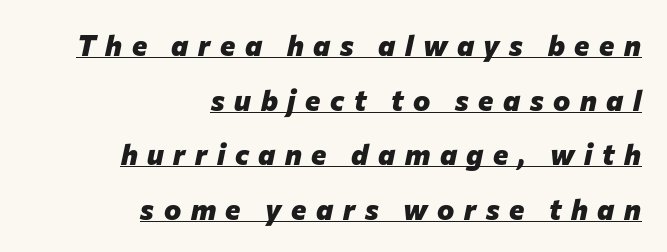
Q: Is the text bold? A: Yes.
Q: Is the text italic (slanted)? A: Yes, it leans right by about 12 degrees.
Q: Is the text underlined? A: Yes.
Q: How is the paragraph aligned? A: Right-aligned.
Q: Is the spacing between letters normal or unusually wide? A: Unusually wide.
Q: Width (condensed, normal, or wide)? A: Normal.
Q: Stroke contrast? A: Low.
Q: x-height? A: Medium.
Q: Monospaced? A: No.
